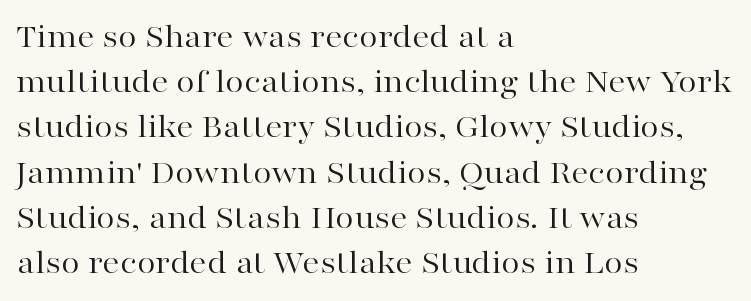
The glyphs are unaccompanied by any horizontal stroke below them. Weight: regular or lighter. A typesetter would call this zero additional tracking. Looks like regular typesetting: each glyph gets only the width it needs.
